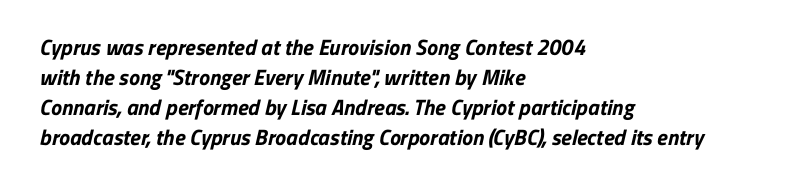
The image shows 22 px bold type; set left-aligned, normal line spacing (1.36x), normal letter spacing, not underlined.
